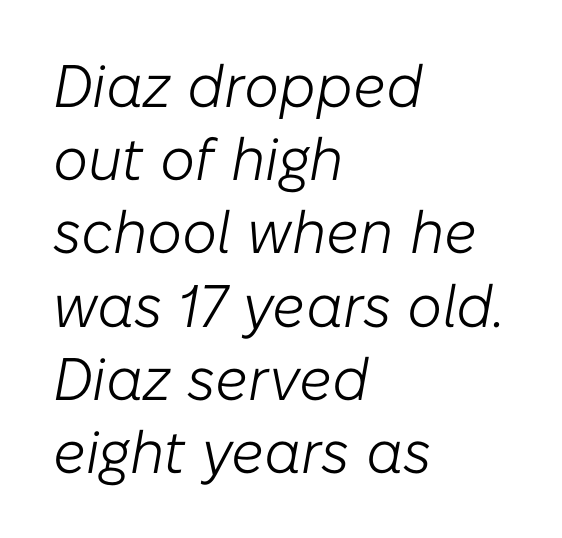
The image shows 60 px light type, italic (leaning right); set left-aligned, line spacing 1.22x, normal letter spacing, not underlined; low stroke contrast and a medium x-height.
